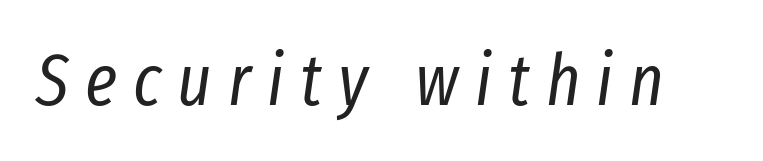
Q: Is the text bold? A: No.
Q: Is the text italic (slanted)? A: Yes, it leans right by about 8 degrees.
Q: Is the text underlined? A: No.
Q: Is the spacing between letters normal or unusually wide? A: Unusually wide.
Q: Width (condensed, normal, or wide)? A: Condensed.
Q: Stroke contrast? A: Low.
Q: x-height? A: Medium.
Q: Monospaced? A: No.
